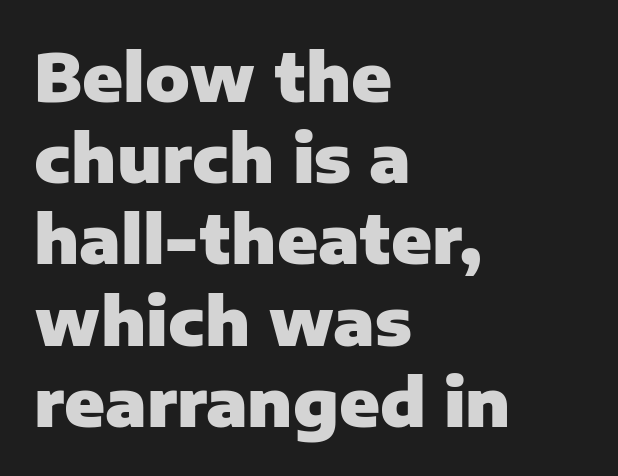
The image shows 66 px heavy sans-serif type, upright; set left-aligned, line spacing 1.23x, normal letter spacing, not underlined; low stroke contrast and a medium x-height.
